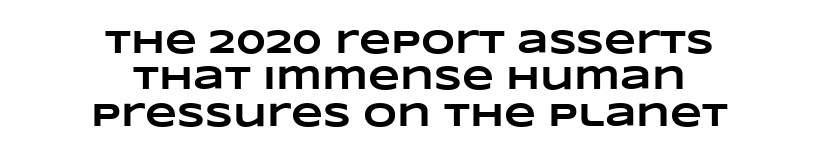
{"bold": "yes", "weight": "heavy", "width": "wide", "stroke_contrast": "low", "x_height": "large", "monospaced": "no", "underline": "no", "align": "center", "line_spacing": "tight", "line_spacing_ratio": 1.1, "letter_spacing": "normal", "letter_spacing_em": 0.0, "glyph_px": 33}
